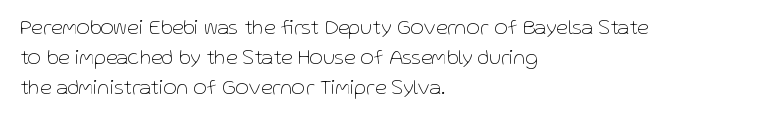
The image shows 21 px text type, upright; set left-aligned, normal line spacing (1.43x), normal letter spacing, not underlined.
